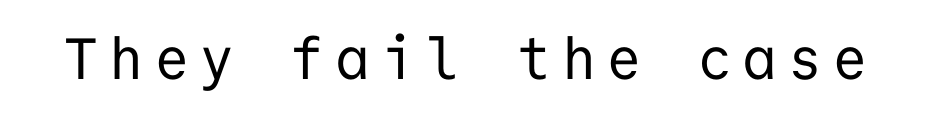
Q: Is the text bold? A: No.
Q: Is the text italic (slanted)? A: No, it is upright.
Q: Is the typeface a serif or a sans-serif typeface? A: Sans-serif.
Q: Is the text underlined? A: No.
Q: Is the spacing between letters normal or unusually wide? A: Unusually wide.
Q: Width (condensed, normal, or wide)? A: Normal.
Q: Stroke contrast? A: Low.
Q: x-height? A: Medium.
Q: Monospaced? A: Yes.
